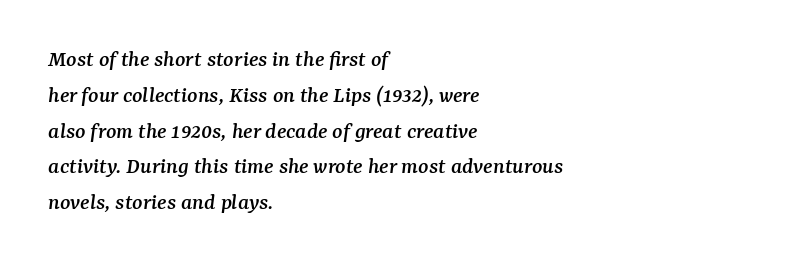
{"italic": "yes", "lean": "right", "slant_degrees": 7, "underline": "no", "align": "left", "line_spacing": "normal", "line_spacing_ratio": 1.49, "letter_spacing": "normal", "letter_spacing_em": 0.0, "glyph_px": 24}
